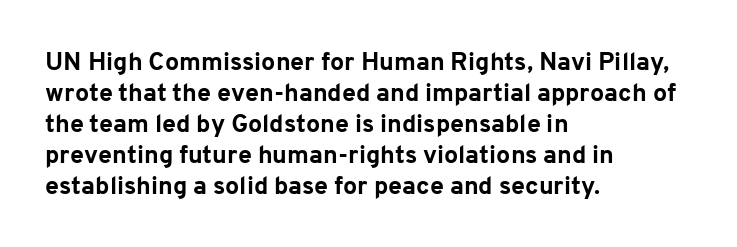
{"italic": "no", "bold": "yes", "underline": "no", "align": "left", "line_spacing_ratio": 1.24, "letter_spacing": "normal", "letter_spacing_em": 0.0, "glyph_px": 25}
